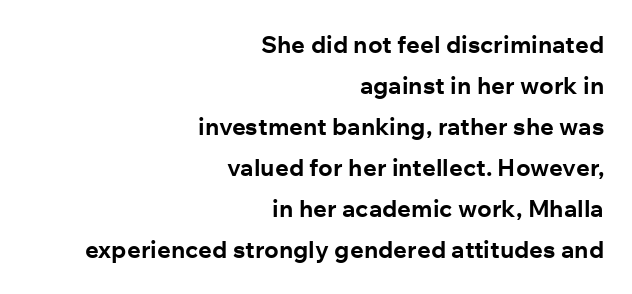
{"italic": "no", "bold": "yes", "underline": "no", "align": "right", "line_spacing_ratio": 1.71, "letter_spacing": "normal", "letter_spacing_em": 0.0, "glyph_px": 24}
